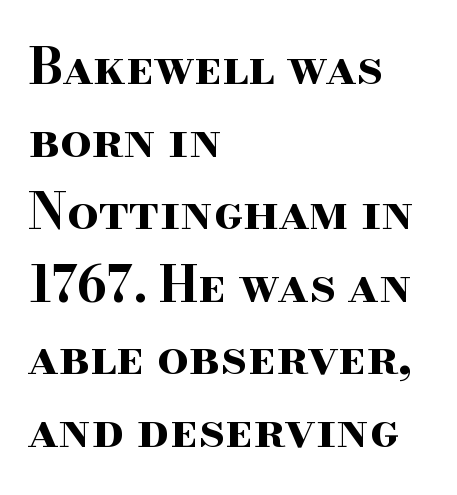
The image shows 49 px bold, wide serif type, upright; set left-aligned, normal line spacing (1.48x), normal letter spacing, not underlined; high stroke contrast and a small x-height.
